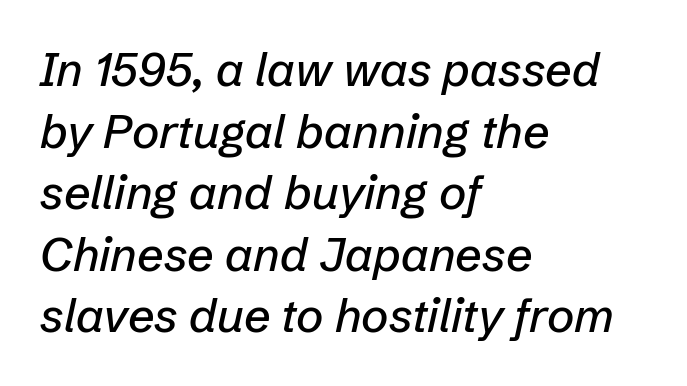
{"italic": "yes", "lean": "right", "slant_degrees": 12, "width": "normal", "stroke_contrast": "low", "x_height": "medium", "monospaced": "no", "underline": "no", "align": "left", "line_spacing": "normal", "line_spacing_ratio": 1.31, "letter_spacing": "normal", "letter_spacing_em": 0.0, "glyph_px": 47}
